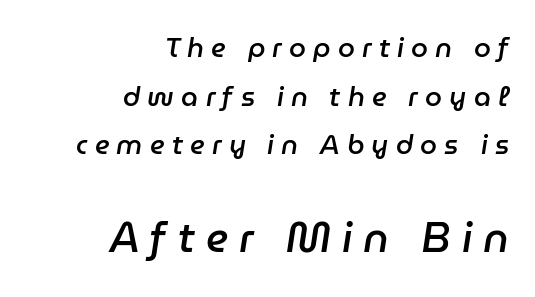
Q: Is the text bold? A: Semi-bold.
Q: Is the text italic (slanted)? A: Yes, it leans right by about 9 degrees.
Q: Is the text underlined? A: No.
Q: How is the paragraph aligned? A: Right-aligned.
Q: Is the spacing between letters normal or unusually wide? A: Unusually wide.
Q: Which block of text is set in a larger size, the first (top) or the second (bottom)? A: The second (bottom) one.
Q: Width (condensed, normal, or wide)? A: Normal.
Q: Stroke contrast? A: Low.
Q: x-height? A: Medium.
Q: Monospaced? A: No.
